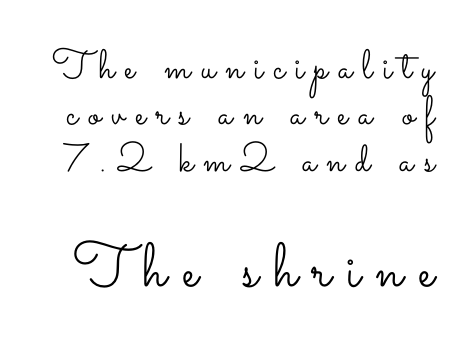
Q: Is the text bold? A: No.
Q: Is the text italic (slanted)? A: Yes.
Q: Is the text underlined? A: No.
Q: Is the spacing between letters normal or unusually wide? A: Unusually wide.
Q: Is the spacing between lines tight, normal or loose? A: Tight.
Q: Which block of text is set in a larger size, the first (top) or the second (bottom)? A: The second (bottom) one.
Q: Width (condensed, normal, or wide)? A: Wide.
Q: Stroke contrast? A: Low.
Q: x-height? A: Small.
Q: Monospaced? A: No.
